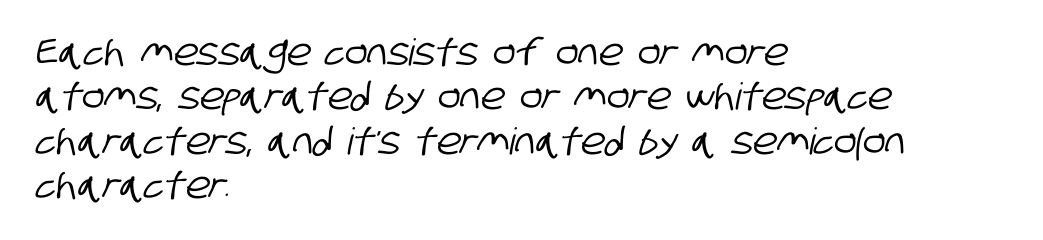
{"serif": "no", "width": "condensed", "stroke_contrast": "low", "x_height": "large", "monospaced": "no", "underline": "no", "align": "left", "line_spacing_ratio": 1.2, "letter_spacing": "normal", "letter_spacing_em": 0.0, "glyph_px": 37}
